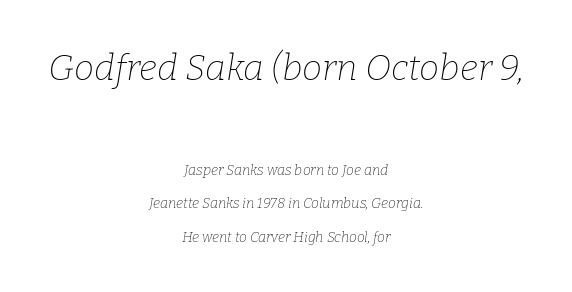
{"serif": "yes", "italic": "yes", "lean": "right", "slant_degrees": 9, "bold": "no", "weight": "thin", "width": "normal", "stroke_contrast": "low", "x_height": "medium", "monospaced": "no", "underline": "no", "align": "center", "line_spacing": "loose", "line_spacing_ratio": 2.39, "letter_spacing": "normal", "letter_spacing_em": 0.0, "larger_block": "first", "size_ratio": 2.57, "glyph_px": 36}
